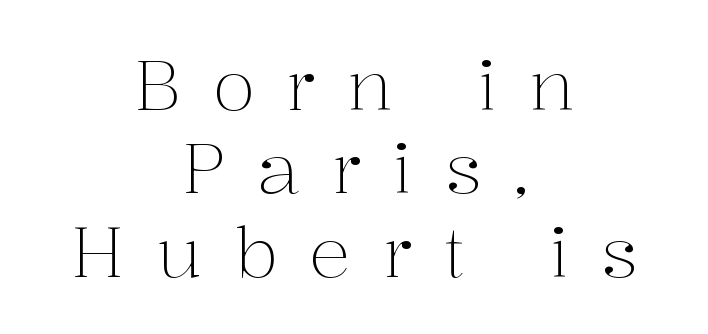
{"serif": "yes", "italic": "no", "bold": "no", "weight": "light", "width": "normal", "stroke_contrast": "medium", "x_height": "medium", "monospaced": "no", "underline": "no", "align": "center", "line_spacing_ratio": 1.19, "letter_spacing": "wide", "letter_spacing_em": 0.45, "glyph_px": 70}
